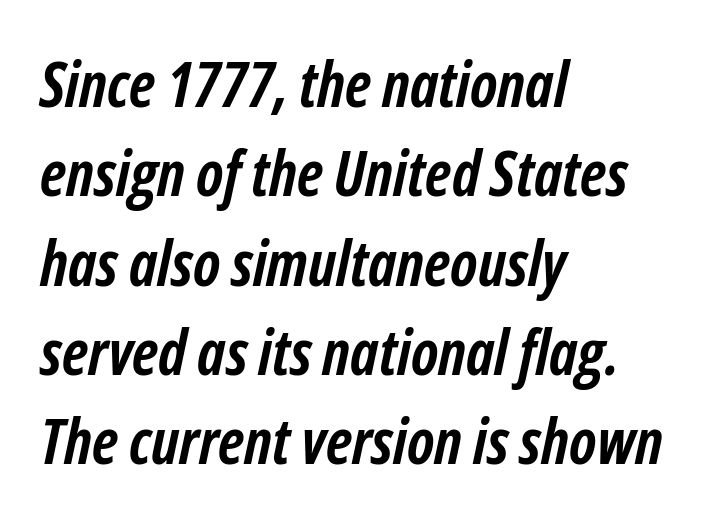
Q: Is the text bold? A: Yes.
Q: Is the text italic (slanted)? A: Yes, it leans right by about 12 degrees.
Q: Is the text underlined? A: No.
Q: How is the paragraph aligned? A: Left-aligned.
Q: Is the spacing between letters normal or unusually wide? A: Normal.
Q: Is the spacing between lines tight, normal or loose? A: Normal.
Q: Width (condensed, normal, or wide)? A: Condensed.
Q: Stroke contrast? A: Low.
Q: x-height? A: Medium.
Q: Monospaced? A: No.
